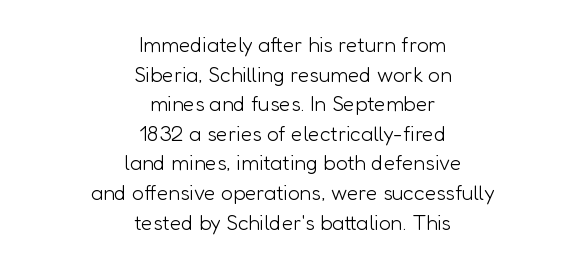
Q: Is the text bold? A: No.
Q: Is the text italic (slanted)? A: No, it is upright.
Q: Is the text underlined? A: No.
Q: How is the paragraph aligned? A: Centered.
Q: Is the spacing between letters normal or unusually wide? A: Normal.
Q: Is the spacing between lines tight, normal or loose? A: Normal.
